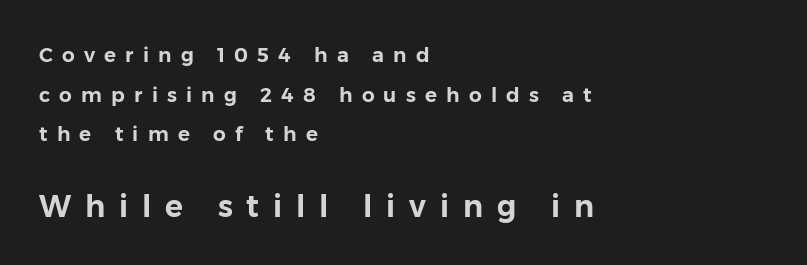
The paragraph has a hard left edge and a soft right edge. One glance says open: line gaps are wider than usual. The string is rendered with underlining switched off. The typeface chosen for these lines omits serifs. Nope, not italic — everything's standing straight.
